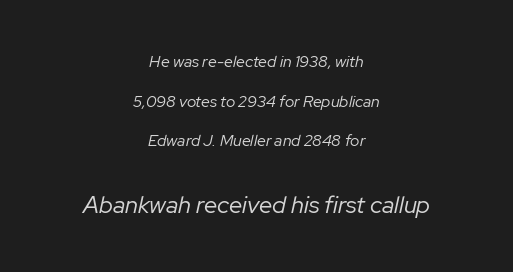
Q: Is the text bold? A: No.
Q: Is the text italic (slanted)? A: Yes, it leans right by about 12 degrees.
Q: Is the text underlined? A: No.
Q: How is the paragraph aligned? A: Centered.
Q: Is the spacing between letters normal or unusually wide? A: Normal.
Q: Is the spacing between lines tight, normal or loose? A: Loose.
Q: Which block of text is set in a larger size, the first (top) or the second (bottom)? A: The second (bottom) one.
